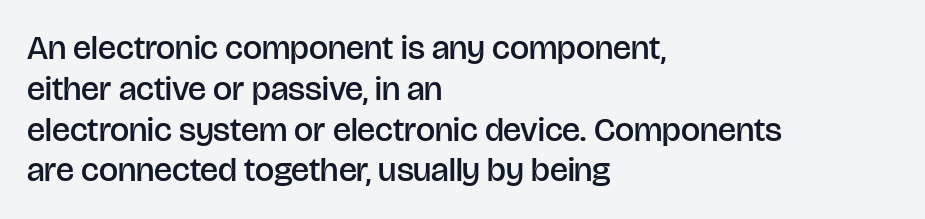
The image shows 34 px semibold sans-serif type, upright; set left-aligned, line spacing 1.2x, normal letter spacing, not underlined; low stroke contrast and a large x-height.
